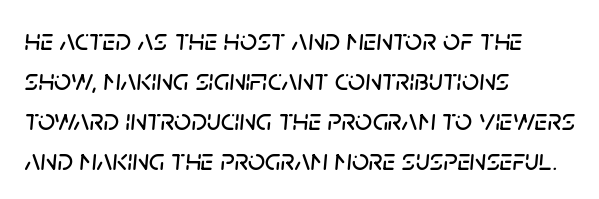
{"italic": "yes", "lean": "right", "slant_degrees": 5, "width": "normal", "stroke_contrast": "low", "x_height": "large", "monospaced": "no", "underline": "no", "align": "left", "line_spacing": "normal", "line_spacing_ratio": 1.33, "letter_spacing": "normal", "letter_spacing_em": 0.0, "glyph_px": 30}
